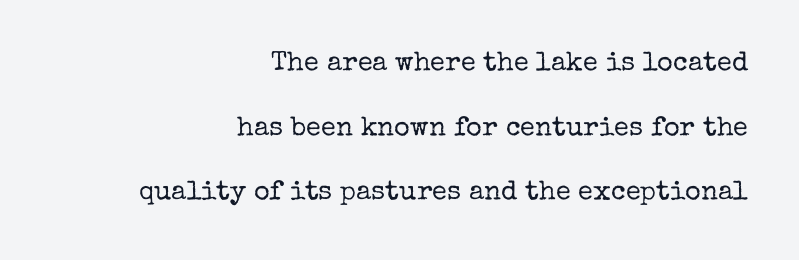
The image shows 27 px text type, upright; set right-aligned, loose line spacing (2.39x), normal letter spacing, not underlined.
